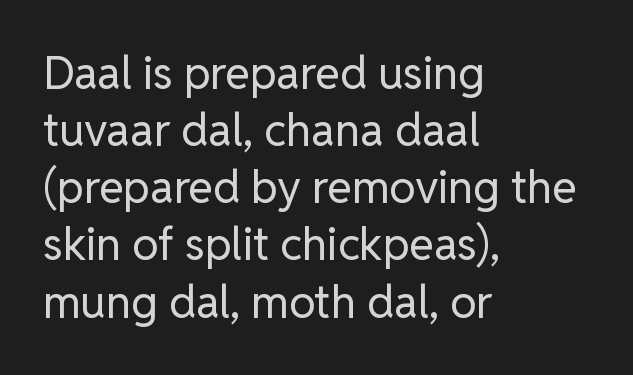
Q: Is the text bold? A: No.
Q: Is the text italic (slanted)? A: No, it is upright.
Q: Is the typeface a serif or a sans-serif typeface? A: Sans-serif.
Q: Is the text underlined? A: No.
Q: How is the paragraph aligned? A: Left-aligned.
Q: Is the spacing between letters normal or unusually wide? A: Normal.
Q: Is the spacing between lines tight, normal or loose? A: Normal.
Q: Width (condensed, normal, or wide)? A: Normal.
Q: Stroke contrast? A: Low.
Q: x-height? A: Medium.
Q: Monospaced? A: No.
